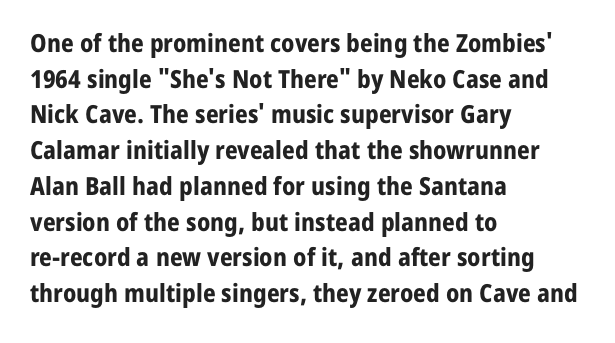
Q: Is the text bold? A: Yes.
Q: Is the text italic (slanted)? A: No, it is upright.
Q: Is the text underlined? A: No.
Q: How is the paragraph aligned? A: Left-aligned.
Q: Is the spacing between letters normal or unusually wide? A: Normal.
Q: Is the spacing between lines tight, normal or loose? A: Normal.
